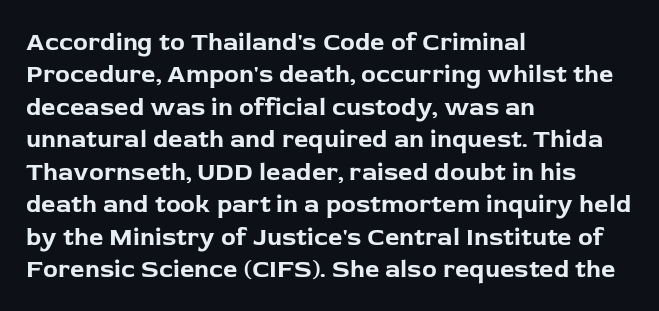
A typesetter would mark this as roman, not italic. The strokes are fattened all the way to bold. Beneath every word, the page is bare. The letters sit at their default tracking, neither squeezed nor spread. Notice how the passage keeps a crisp vertical edge on the left only. The lines sit at an ordinary, default distance from one another.
